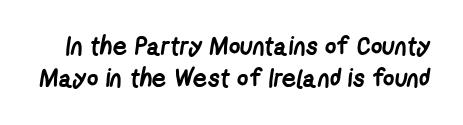
Letter spacing: default. How would I describe the line gaps? Plain and ordinary. The zone under the glyphs is completely vacant. Stroke thickness is high; the sample reads as a true bold.
